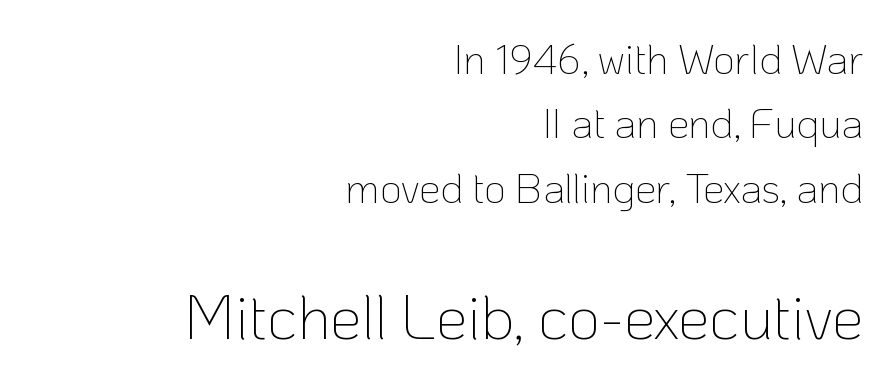
{"serif": "no", "italic": "no", "bold": "no", "weight": "thin", "width": "normal", "stroke_contrast": "low", "x_height": "medium", "monospaced": "no", "underline": "no", "align": "right", "line_spacing": "normal", "line_spacing_ratio": 1.53, "letter_spacing": "normal", "letter_spacing_em": 0.0, "larger_block": "second", "size_ratio": 1.5, "glyph_px": 63}
